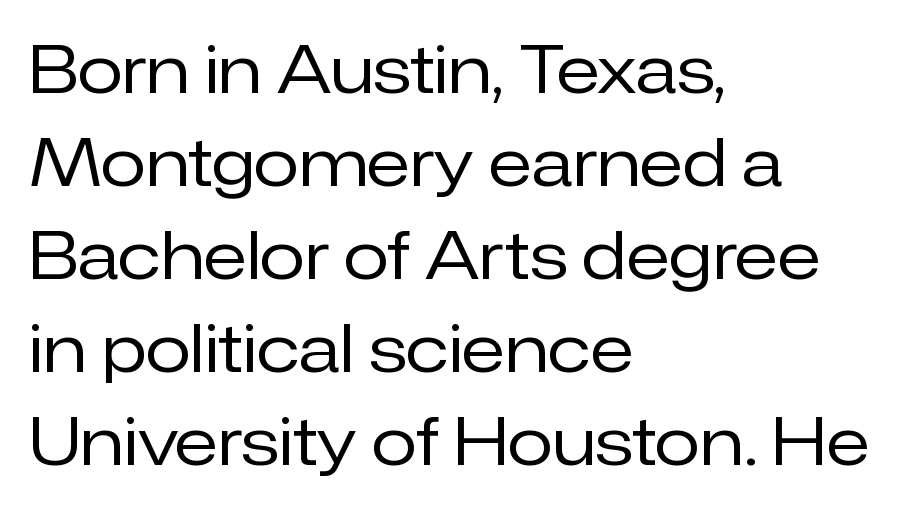
The image shows 66 px regular-weight sans-serif type, upright; set left-aligned, normal line spacing (1.41x), normal letter spacing, not underlined; low stroke contrast and a medium x-height.
